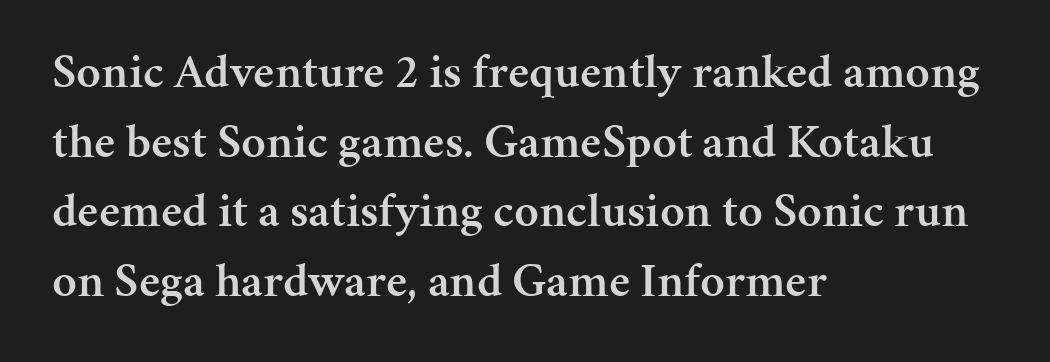
The space beneath each line is pristine and unruled. A bit beefed up — I'd call it semibold rather than bold. Type style note: has serifs. Ascenders rise straight up at ninety degrees.
